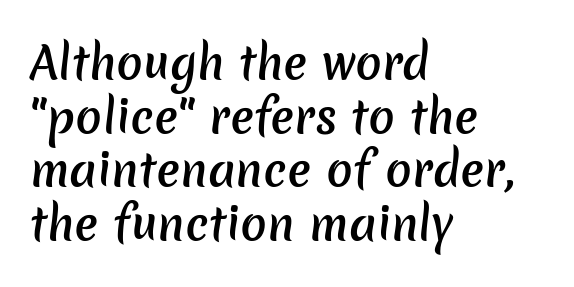
{"serif": "no", "bold": "semi", "weight": "semibold", "width": "normal", "stroke_contrast": "low", "x_height": "medium", "monospaced": "no", "underline": "no", "align": "left", "line_spacing_ratio": 1.22, "letter_spacing": "normal", "letter_spacing_em": 0.0, "glyph_px": 44}
